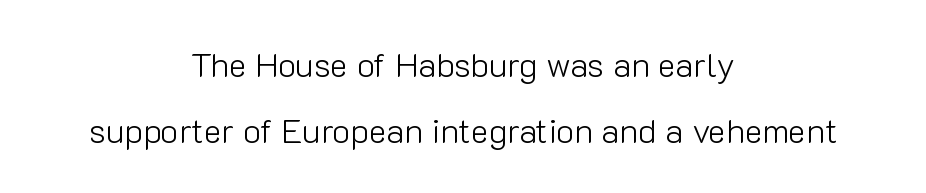
Character widths vary here, with narrow letters taking less room than wide ones. The letters stand upright; this is a roman face. Tracking value appears to be zero — textbook default spacing. Horizontal bands of white between lines are thick stripes. Is this a heavy cut? Hardly; it is regular or lighter. Compared with a flush-left layout, this one balances lines on the center instead.
